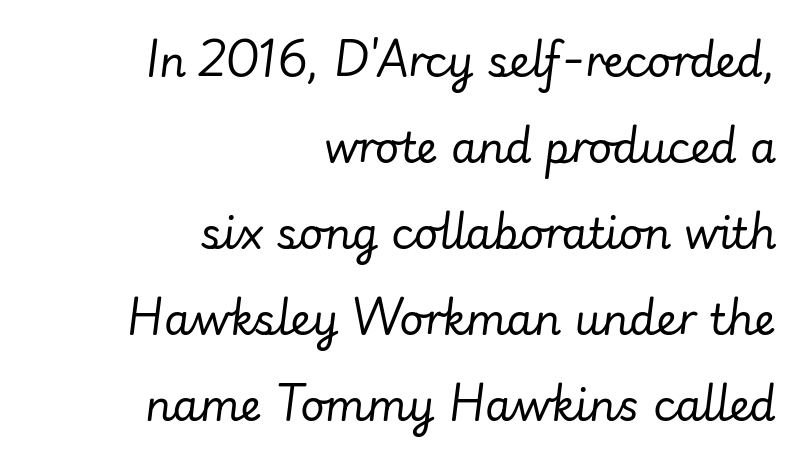
Tracking value appears to be zero — textbook default spacing. Stroke thickness stays within the range of a standard reading face or lighter. A typesetter would call this leading open, well beyond the default. A typesetter would call this proportional, since set widths differ per character.
